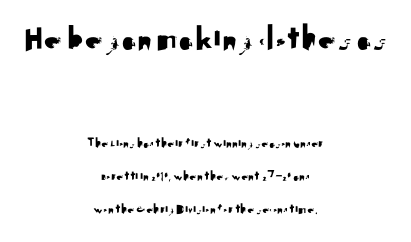
Q: Is the text italic (slanted)? A: No, it is upright.
Q: Is the typeface a serif or a sans-serif typeface? A: Sans-serif.
Q: Is the text underlined? A: No.
Q: How is the paragraph aligned? A: Centered.
Q: Is the spacing between letters normal or unusually wide? A: Normal.
Q: Is the spacing between lines tight, normal or loose? A: Loose.
Q: Which block of text is set in a larger size, the first (top) or the second (bottom)? A: The first (top) one.
Q: Width (condensed, normal, or wide)? A: Normal.
Q: Stroke contrast? A: Medium.
Q: x-height? A: Small.
Q: Monospaced? A: No.
